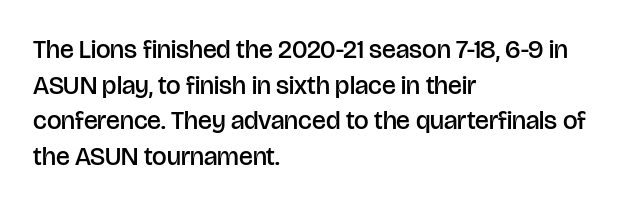
The letters sit at their default tracking, neither squeezed nor spread. Line starts are locked; line ends wander. These words are printed semibold, heavier than regular yet not bold. Does the lettering tilt? It doesn't — this is upright. Students, observe: this is what conventionally led text looks like. Type without underlining.
